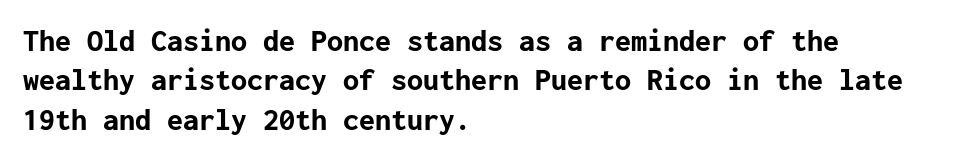
Q: Is the text bold? A: Yes.
Q: Is the text italic (slanted)? A: No, it is upright.
Q: Is the typeface a serif or a sans-serif typeface? A: Sans-serif.
Q: Is the text underlined? A: No.
Q: How is the paragraph aligned? A: Left-aligned.
Q: Is the spacing between letters normal or unusually wide? A: Normal.
Q: Width (condensed, normal, or wide)? A: Normal.
Q: Stroke contrast? A: Low.
Q: x-height? A: Medium.
